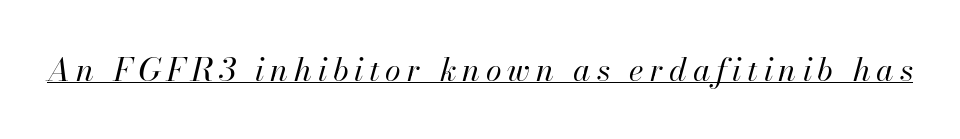
The image shows 32 px regular-weight type, italic (leaning right); set underlined; high stroke contrast and a small x-height.
